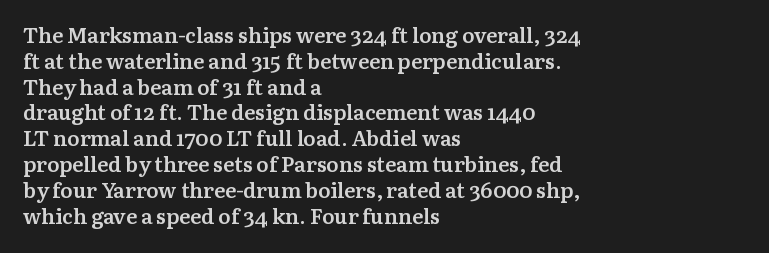
{"italic": "no", "bold": "semi", "underline": "no", "align": "left", "line_spacing_ratio": 1.23, "letter_spacing": "normal", "letter_spacing_em": 0.0, "glyph_px": 21}
